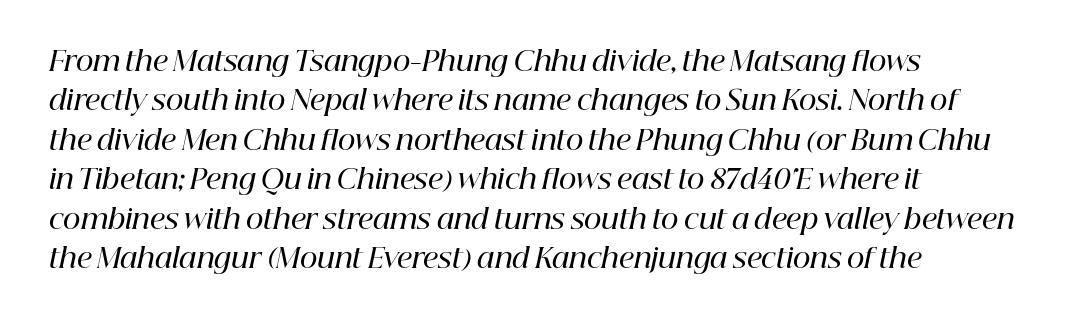
{"italic": "yes", "lean": "right", "slant_degrees": 12, "bold": "semi", "underline": "no", "align": "left", "line_spacing": "normal", "line_spacing_ratio": 1.46, "letter_spacing": "normal", "letter_spacing_em": 0.0, "glyph_px": 27}
